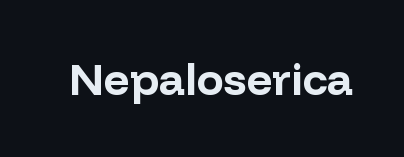
Q: Is the text bold? A: Yes.
Q: Is the text italic (slanted)? A: No, it is upright.
Q: Is the typeface a serif or a sans-serif typeface? A: Sans-serif.
Q: Is the text underlined? A: No.
Q: Is the spacing between letters normal or unusually wide? A: Normal.
Q: Width (condensed, normal, or wide)? A: Normal.
Q: Stroke contrast? A: Low.
Q: x-height? A: Medium.
Q: Monospaced? A: No.
